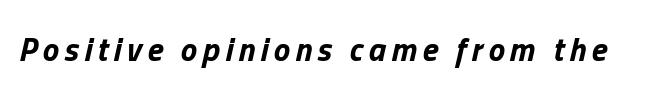
{"italic": "yes", "lean": "right", "slant_degrees": 13, "bold": "yes", "weight": "bold", "width": "normal", "stroke_contrast": "low", "x_height": "medium", "monospaced": "no", "underline": "no", "glyph_px": 33}
